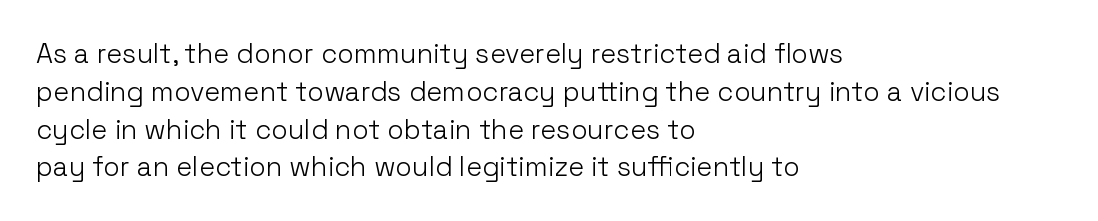
{"italic": "no", "bold": "no", "underline": "no", "align": "left", "line_spacing": "normal", "line_spacing_ratio": 1.4, "letter_spacing": "normal", "letter_spacing_em": 0.0, "glyph_px": 27}
